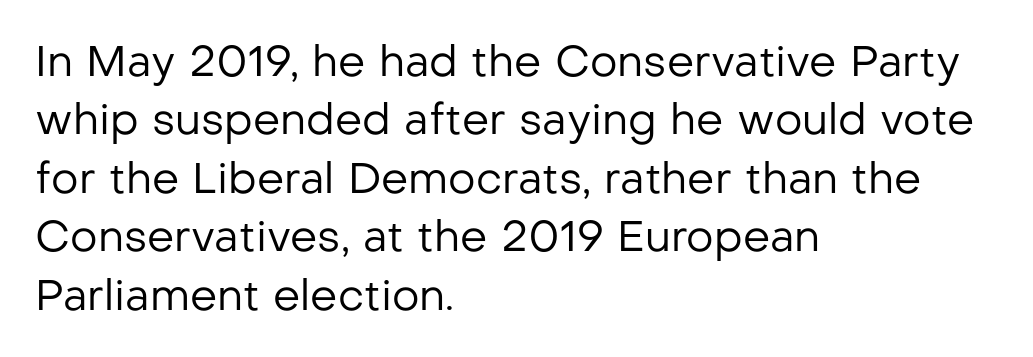
Q: Is the text bold? A: No.
Q: Is the text italic (slanted)? A: No, it is upright.
Q: Is the typeface a serif or a sans-serif typeface? A: Sans-serif.
Q: Is the text underlined? A: No.
Q: How is the paragraph aligned? A: Left-aligned.
Q: Is the spacing between letters normal or unusually wide? A: Normal.
Q: Is the spacing between lines tight, normal or loose? A: Normal.
Q: Width (condensed, normal, or wide)? A: Normal.
Q: Stroke contrast? A: Low.
Q: x-height? A: Medium.
Q: Monospaced? A: No.
